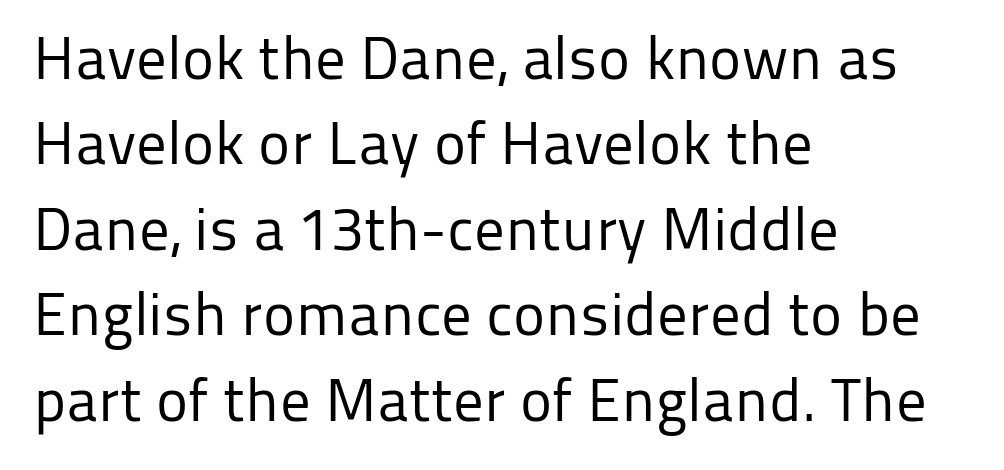
Rows of type keep a routine distance in the vertical direction. A typesetter would call this zero additional tracking. Type without underlining. The passage shown is typeset with a sans-serif family. The paragraph shown leans on its left margin.
